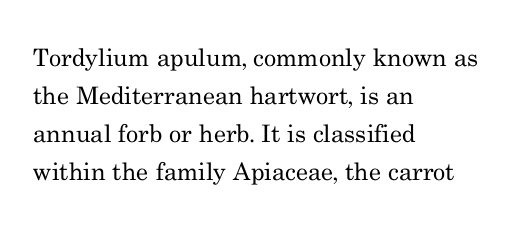
Is there much room between lines? A standard amount, neither cramped nor airy. A roman cut, with each character standing at attention. How are the letters spaced? Ordinarily, with no added tracking. This rendering features lettering with no underline. The paragraph shown leans on its left margin. The weight tops out at a normal text grade.
